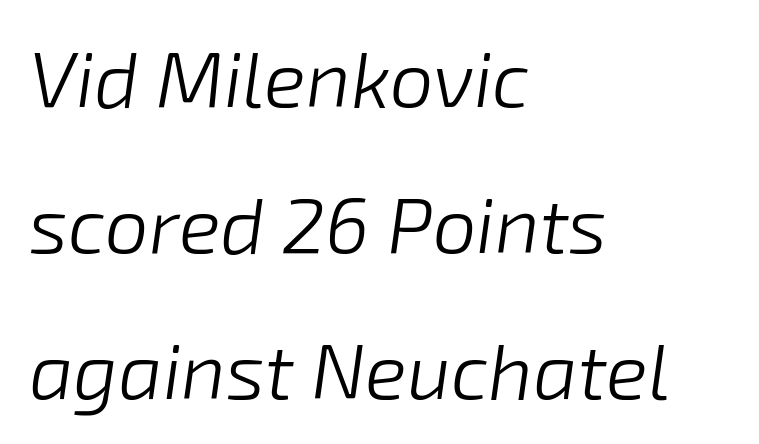
The image shows 78 px light type, italic (leaning right); set left-aligned, line spacing 1.87x, normal letter spacing, not underlined; low stroke contrast and a medium x-height.
